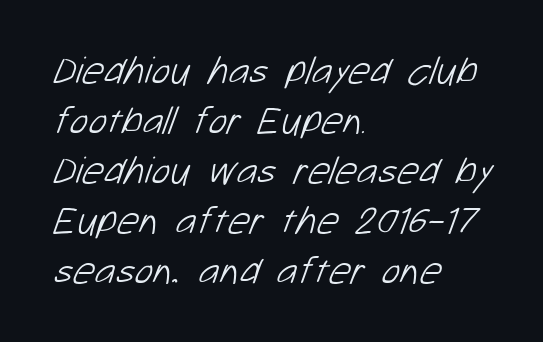
Q: Is the text bold? A: No.
Q: Is the typeface a serif or a sans-serif typeface? A: Sans-serif.
Q: Is the text underlined? A: No.
Q: How is the paragraph aligned? A: Left-aligned.
Q: Is the spacing between letters normal or unusually wide? A: Normal.
Q: Is the spacing between lines tight, normal or loose? A: Normal.
Q: Width (condensed, normal, or wide)? A: Normal.
Q: Stroke contrast? A: Low.
Q: x-height? A: Medium.
Q: Monospaced? A: No.
